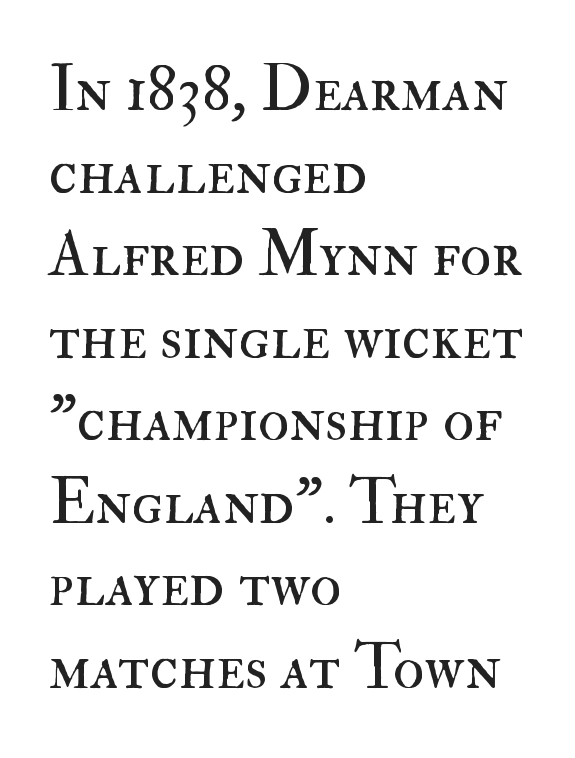
Look at the tracking — it's just the regular setting, nothing added. Counters stay open thanks to moderate or lighter strokes. Is this a fixed-width face? No — the glyphs have proportional, varying widths. Bare-footed words on every line. Italic? Not at all — the glyphs are vertical.
